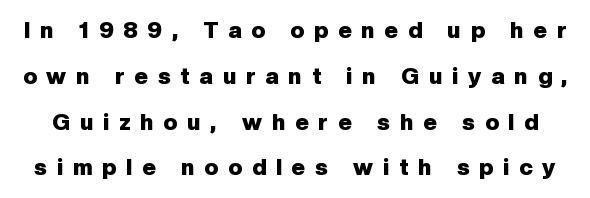
Emphasis by weight is at full strength: bold. Whoever set this chose breathing room over compactness in the vertical rhythm. The tracking reads as deliberately expanded to a designer's eye. Honestly, there is no underline to notice here at all. Tall strokes in this sample are plumb rather than angled.
